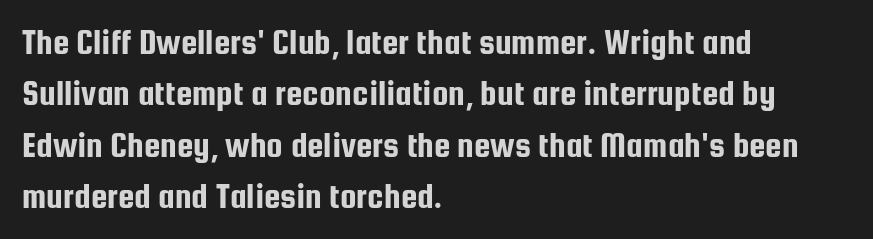
Here the glyphs are tracked normally, forming tight word shapes. When letters stand straight like this, we call the style roman or upright. The glyphs are unaccompanied by any horizontal stroke below them. Does the type have serifs? No, each stem ends abruptly. A typesetter would call this proportional, since set widths differ per character. Compared with a centered layout, this one pins lines to the left instead.
